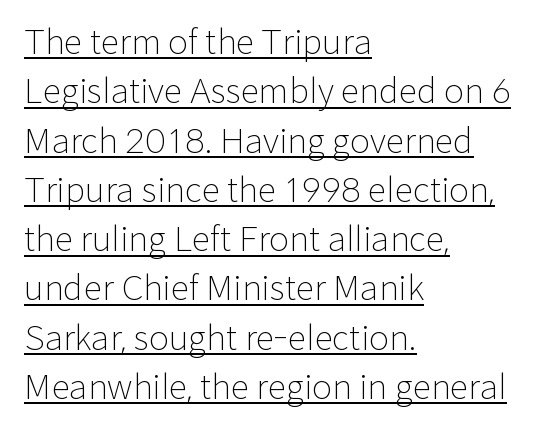
Q: Is the text bold? A: No.
Q: Is the text italic (slanted)? A: No, it is upright.
Q: Is the typeface a serif or a sans-serif typeface? A: Sans-serif.
Q: Is the text underlined? A: Yes.
Q: How is the paragraph aligned? A: Left-aligned.
Q: Is the spacing between letters normal or unusually wide? A: Normal.
Q: Is the spacing between lines tight, normal or loose? A: Normal.
Q: Width (condensed, normal, or wide)? A: Normal.
Q: Stroke contrast? A: Low.
Q: x-height? A: Medium.
Q: Monospaced? A: No.
